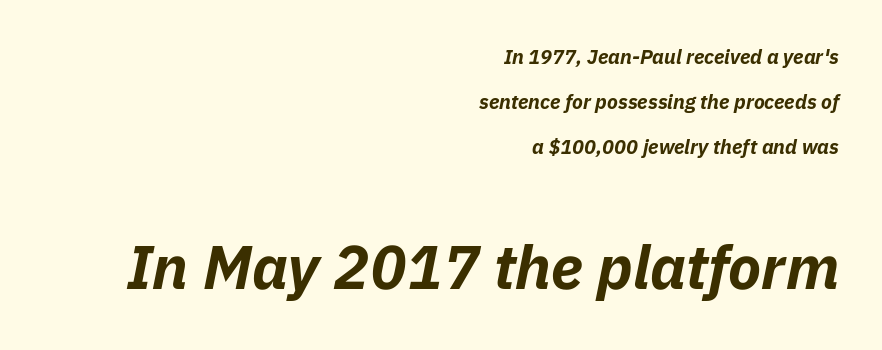
These lines keep a tight, regular rhythm from letter to letter. Larger block? The one below; the one above is distinctly smaller. Bold? Absolutely — the strokes are thick and heavy. Each letter keeps its own natural width here, so spacing adapts to shape. This is oblique type, the kind used for emphasis or titles.
